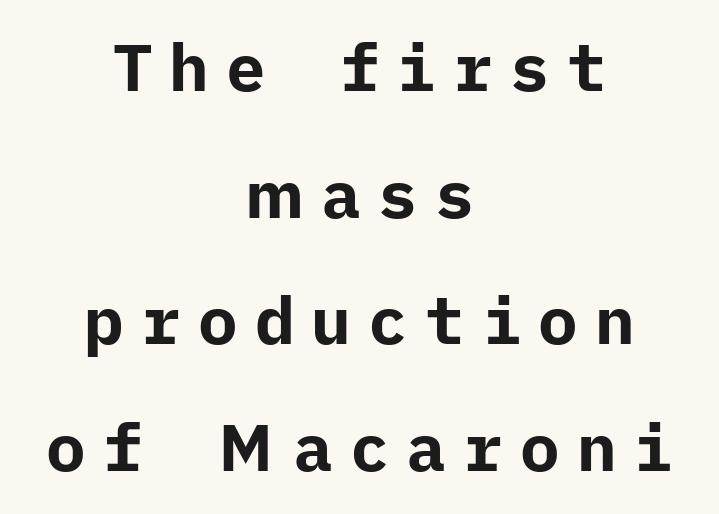
{"serif": "no", "italic": "no", "bold": "yes", "weight": "bold", "width": "normal", "stroke_contrast": "low", "x_height": "medium", "underline": "no", "align": "center", "line_spacing": "loose", "line_spacing_ratio": 1.92, "letter_spacing": "wide", "letter_spacing_em": 0.26, "glyph_px": 66}
